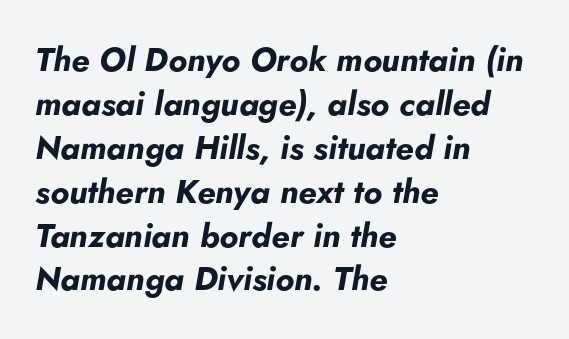
The face used here is rendered with its standard letterfit. A typesetter would call this proportional, since set widths differ per character. The space directly below the letters is spotless. The strokes are fattened all the way to bold.
